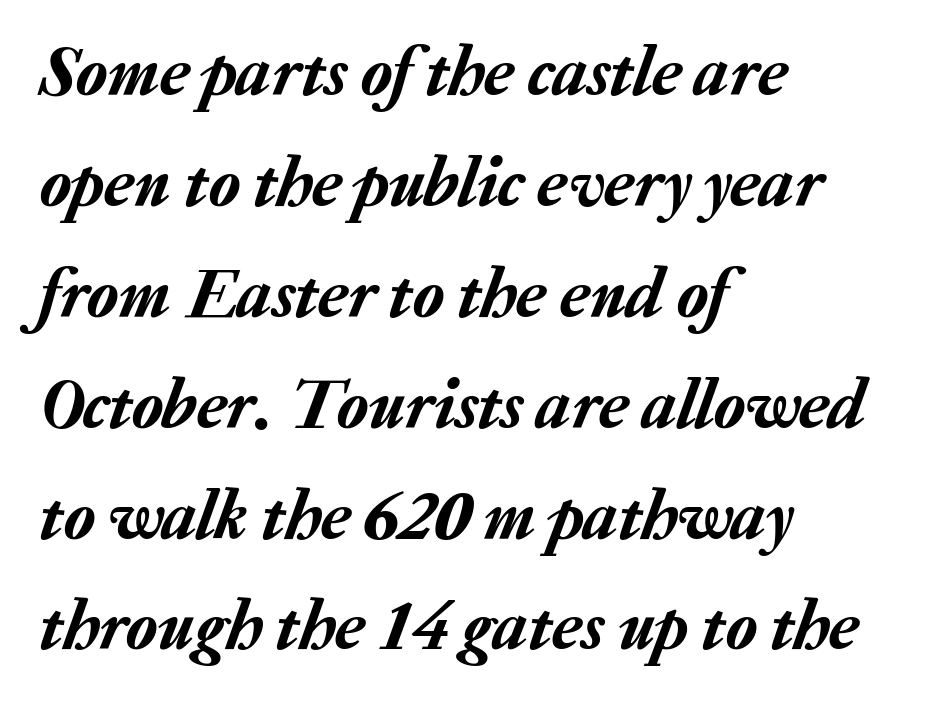
The image shows 72 px text type, italic (leaning right); set left-aligned, normal line spacing (1.54x), normal letter spacing, not underlined; low stroke contrast and a medium x-height.
